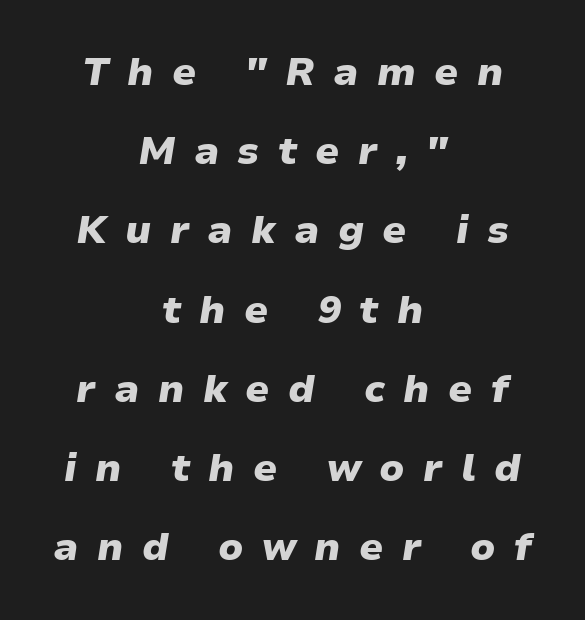
{"italic": "yes", "lean": "right", "slant_degrees": 9, "bold": "yes", "weight": "heavy", "width": "normal", "stroke_contrast": "low", "x_height": "medium", "monospaced": "no", "underline": "no", "align": "center", "line_spacing": "loose", "line_spacing_ratio": 2.03, "letter_spacing": "wide", "letter_spacing_em": 0.47, "glyph_px": 39}
